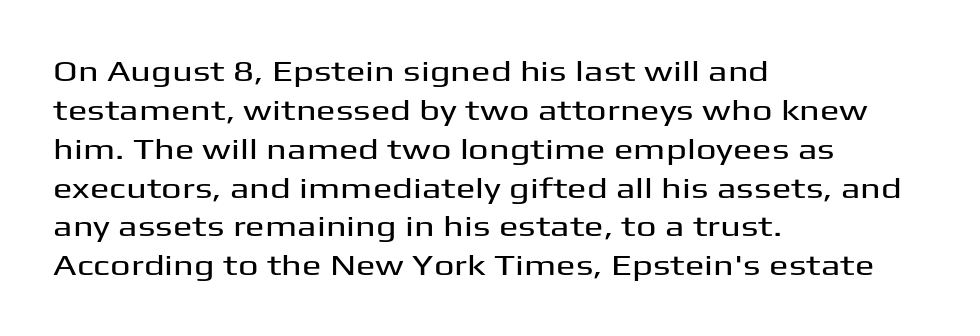
The image shows 29 px wide sans-serif type, upright; set left-aligned, normal line spacing (1.34x), normal letter spacing, not underlined; medium stroke contrast and a medium x-height.
